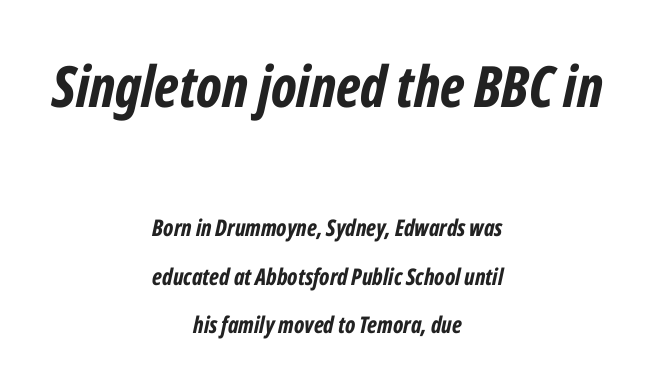
Q: Is the text bold? A: Yes.
Q: Is the text italic (slanted)? A: Yes, it leans right by about 12 degrees.
Q: Is the text underlined? A: No.
Q: How is the paragraph aligned? A: Centered.
Q: Is the spacing between letters normal or unusually wide? A: Normal.
Q: Is the spacing between lines tight, normal or loose? A: Loose.
Q: Which block of text is set in a larger size, the first (top) or the second (bottom)? A: The first (top) one.
Q: Width (condensed, normal, or wide)? A: Condensed.
Q: Stroke contrast? A: Low.
Q: x-height? A: Medium.
Q: Monospaced? A: No.
